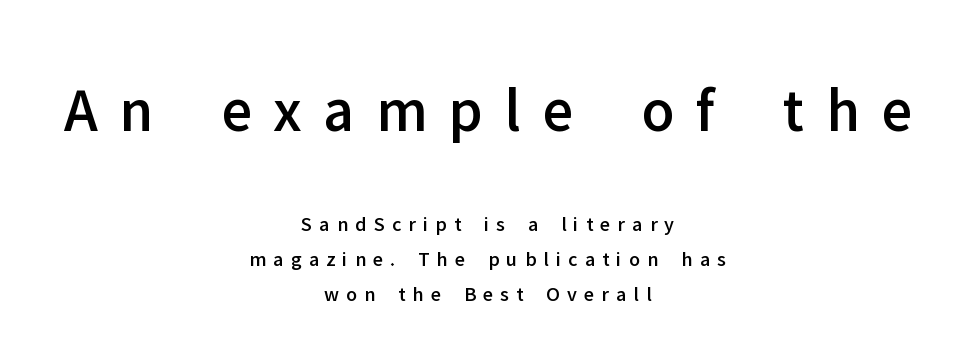
{"serif": "no", "italic": "no", "width": "normal", "stroke_contrast": "low", "x_height": "medium", "monospaced": "no", "underline": "no", "align": "center", "line_spacing": "normal", "line_spacing_ratio": 1.66, "letter_spacing": "wide", "letter_spacing_em": 0.34, "larger_block": "first", "size_ratio": 3.0, "glyph_px": 63}
